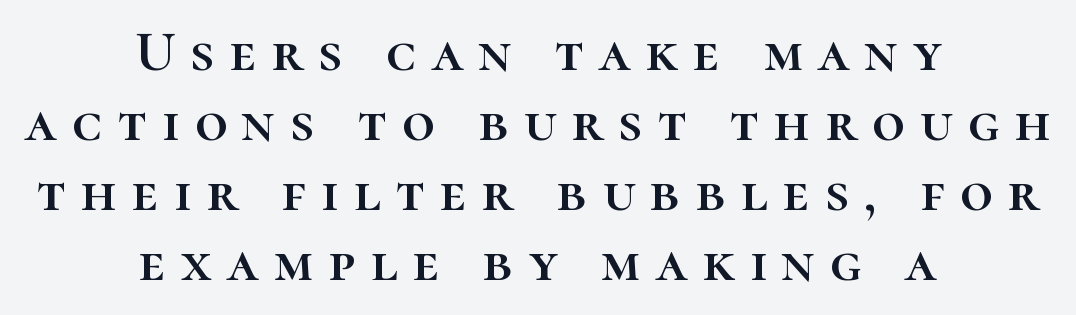
{"italic": "no", "width": "normal", "stroke_contrast": "high", "x_height": "medium", "monospaced": "no", "underline": "no", "align": "center", "line_spacing_ratio": 1.23, "letter_spacing": "wide", "letter_spacing_em": 0.27, "glyph_px": 57}
